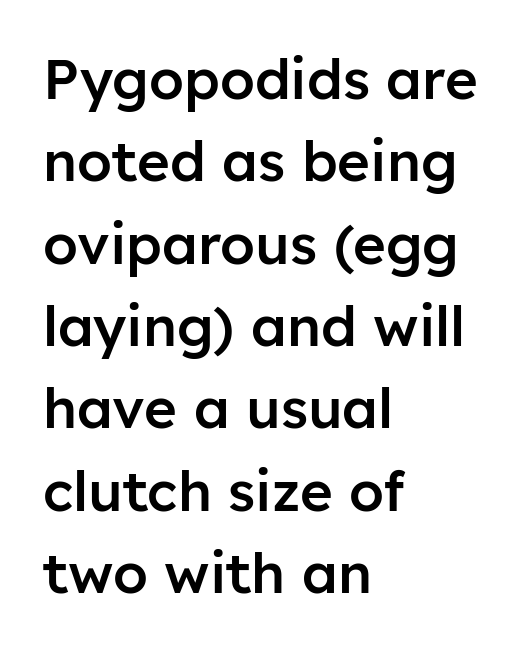
The rendering uses natural spacing where letterforms have individual widths. In terms of weight, the rendering is demibold, just under bold. Look at the tracking — it's just the regular setting, nothing added. Italic? Not at all — the glyphs are vertical. Line spacing here is normal. I'd call this a sans setting — the letters go barefoot.
